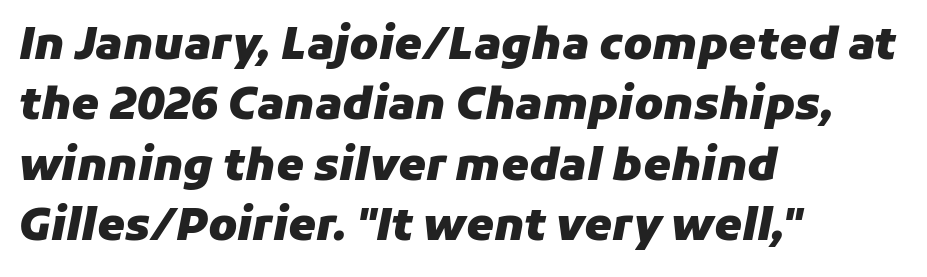
Q: Is the text bold? A: Yes.
Q: Is the text italic (slanted)? A: Yes, it leans right by about 11 degrees.
Q: Is the text underlined? A: No.
Q: How is the paragraph aligned? A: Left-aligned.
Q: Is the spacing between letters normal or unusually wide? A: Normal.
Q: Is the spacing between lines tight, normal or loose? A: Normal.
Q: Width (condensed, normal, or wide)? A: Normal.
Q: Stroke contrast? A: Low.
Q: x-height? A: Medium.
Q: Monospaced? A: No.
